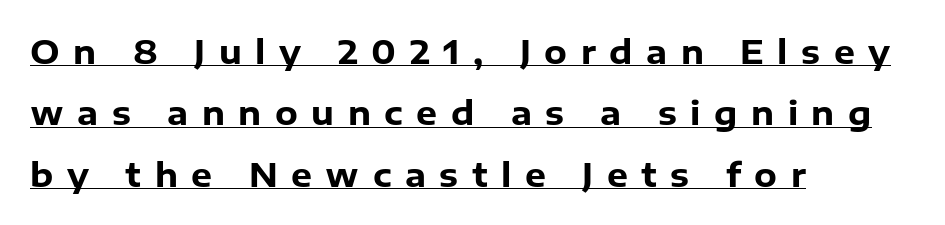
Q: Is the text bold? A: Yes.
Q: Is the text italic (slanted)? A: No, it is upright.
Q: Is the typeface a serif or a sans-serif typeface? A: Sans-serif.
Q: Is the text underlined? A: Yes.
Q: How is the paragraph aligned? A: Left-aligned.
Q: Is the spacing between letters normal or unusually wide? A: Unusually wide.
Q: Width (condensed, normal, or wide)? A: Normal.
Q: Stroke contrast? A: Low.
Q: x-height? A: Medium.
Q: Monospaced? A: No.
